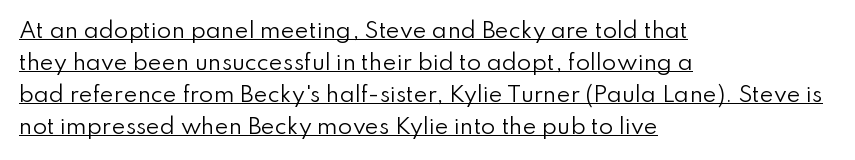
Inter-character spacing is left at the font's built-in metrics. Layout note: lines flush left. Students, observe: this is what conventionally led text looks like. You can tell it's not italic because the verticals are truly vertical.
